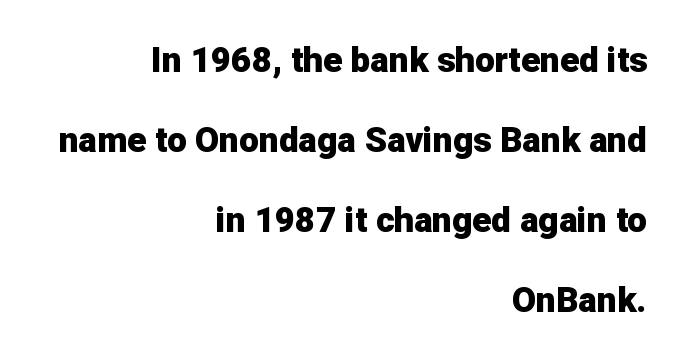
{"serif": "no", "italic": "no", "bold": "yes", "weight": "heavy", "width": "normal", "stroke_contrast": "low", "x_height": "medium", "monospaced": "no", "underline": "no", "align": "right", "line_spacing": "loose", "line_spacing_ratio": 2.29, "letter_spacing": "normal", "letter_spacing_em": 0.0, "glyph_px": 35}
